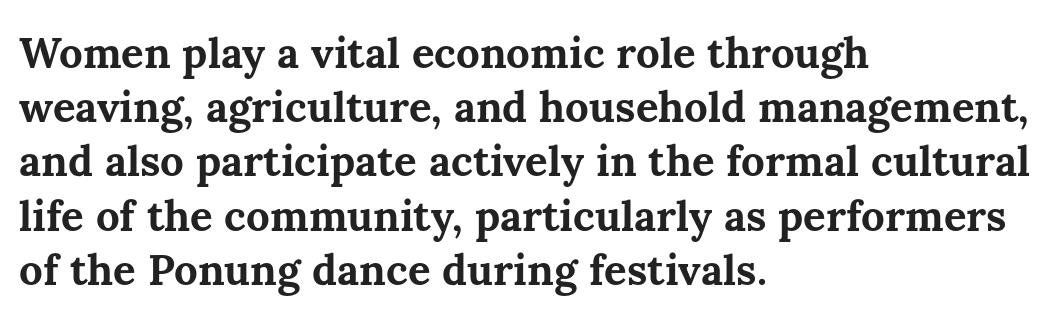
{"italic": "no", "bold": "yes", "weight": "bold", "width": "normal", "stroke_contrast": "medium", "x_height": "medium", "monospaced": "no", "underline": "no", "align": "left", "line_spacing": "normal", "line_spacing_ratio": 1.29, "letter_spacing": "normal", "letter_spacing_em": 0.0, "glyph_px": 42}
